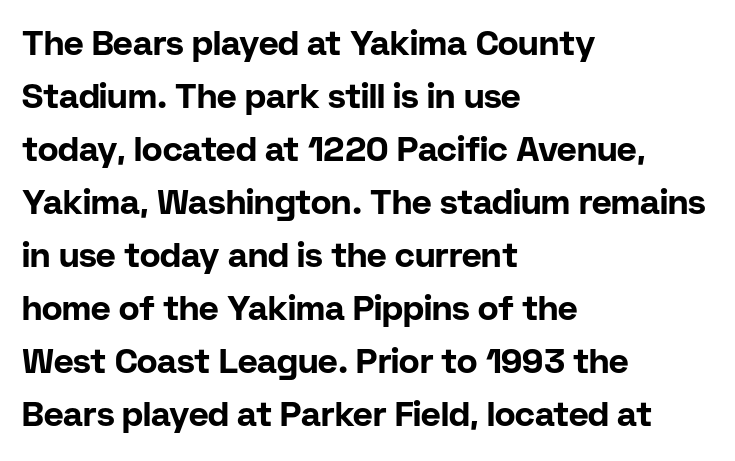
Q: Is the text bold? A: Yes.
Q: Is the text italic (slanted)? A: No, it is upright.
Q: Is the typeface a serif or a sans-serif typeface? A: Sans-serif.
Q: Is the text underlined? A: No.
Q: How is the paragraph aligned? A: Left-aligned.
Q: Is the spacing between letters normal or unusually wide? A: Normal.
Q: Is the spacing between lines tight, normal or loose? A: Normal.
Q: Width (condensed, normal, or wide)? A: Normal.
Q: Stroke contrast? A: Low.
Q: x-height? A: Medium.
Q: Monospaced? A: No.
